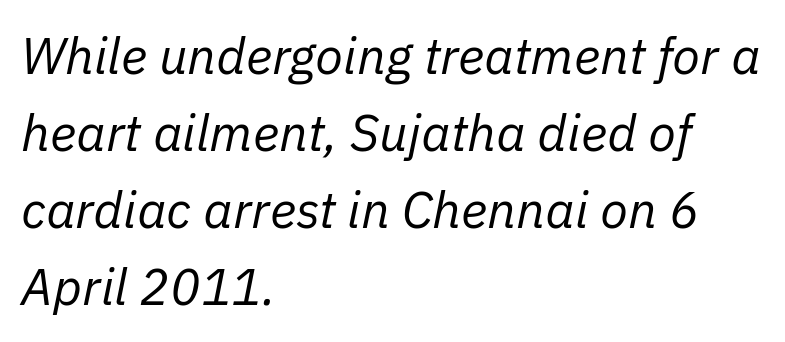
The image shows 51 px regular-weight type, italic (leaning right); set left-aligned, normal line spacing (1.51x), normal letter spacing, not underlined; low stroke contrast and a medium x-height.
